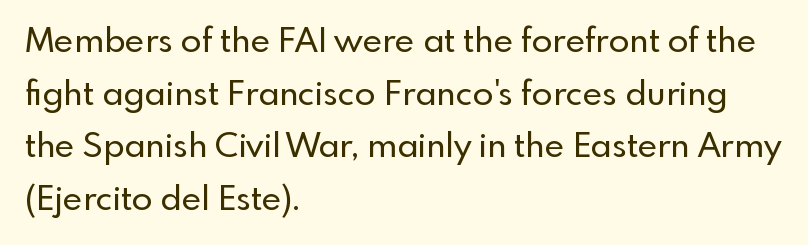
The image shows 34 px sans-serif type, upright; set left-aligned, normal line spacing (1.55x), normal letter spacing, not underlined; a small x-height.
